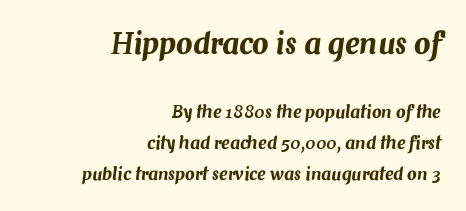
The image shows 29 px text type, italic (leaning right); set right-aligned, line spacing 1.83x, normal letter spacing, not underlined; the first (top) block is 1.71x larger; medium stroke contrast and a medium x-height.
